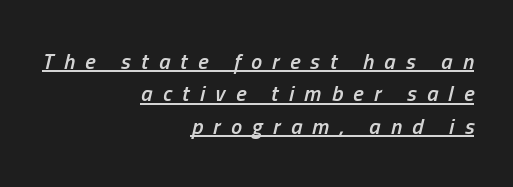
The lettering is marked with a stroke running underneath it. A student would call this right alignment; a typographer would say flush right, rag left. The specimen reads as italic at a glance. The glyphs have the mass of a demibold cut, below bold.
